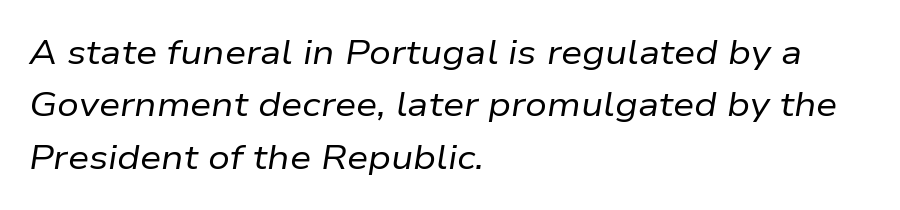
Q: Is the text bold? A: No.
Q: Is the text italic (slanted)? A: Yes, it leans right by about 9 degrees.
Q: Is the text underlined? A: No.
Q: How is the paragraph aligned? A: Left-aligned.
Q: Is the spacing between letters normal or unusually wide? A: Normal.
Q: Is the spacing between lines tight, normal or loose? A: Normal.
Q: Width (condensed, normal, or wide)? A: Normal.
Q: Stroke contrast? A: Low.
Q: x-height? A: Medium.
Q: Monospaced? A: No.
